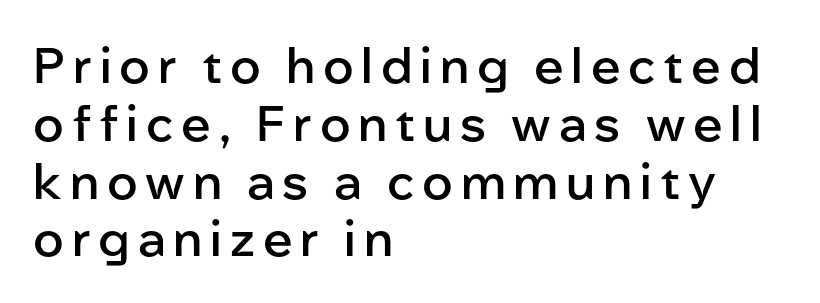
{"serif": "no", "italic": "no", "bold": "semi", "weight": "semibold", "width": "normal", "stroke_contrast": "low", "x_height": "medium", "monospaced": "no", "underline": "no", "align": "left", "line_spacing_ratio": 1.18, "glyph_px": 49}
